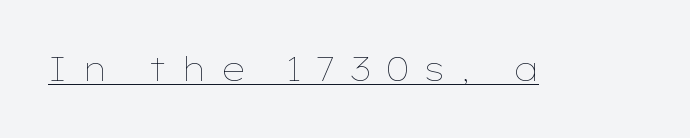
Q: Is the text bold? A: No.
Q: Is the text italic (slanted)? A: No, it is upright.
Q: Is the text underlined? A: Yes.
Q: Is the spacing between letters normal or unusually wide? A: Unusually wide.
Q: Width (condensed, normal, or wide)? A: Wide.
Q: Stroke contrast? A: Low.
Q: x-height? A: Medium.
Q: Monospaced? A: No.
